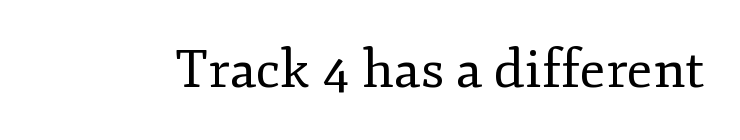
The image shows 53 px regular-weight serif type, upright; set normal letter spacing, not underlined; low stroke contrast and a small x-height.
